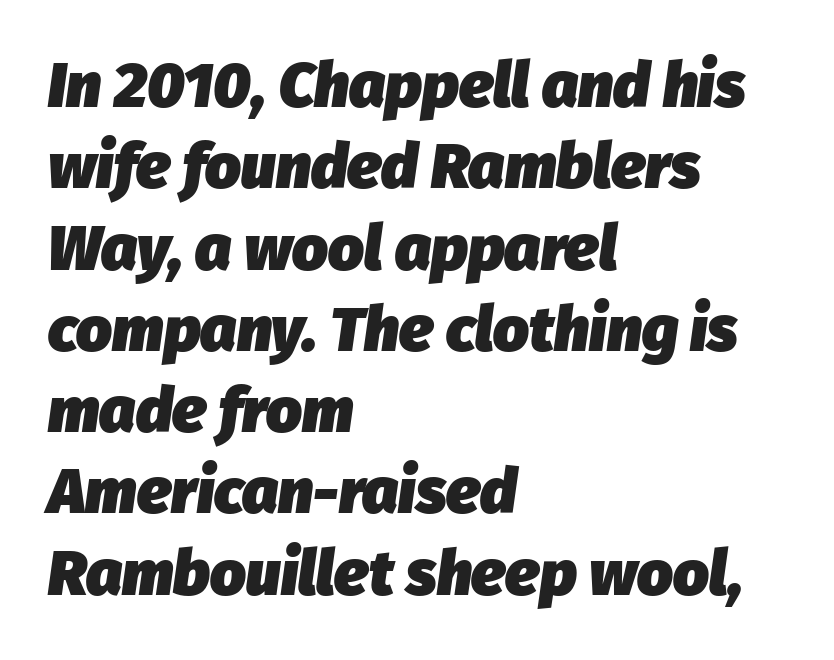
Q: Is the text bold? A: Yes.
Q: Is the text italic (slanted)? A: Yes, it leans right by about 8 degrees.
Q: Is the text underlined? A: No.
Q: How is the paragraph aligned? A: Left-aligned.
Q: Is the spacing between letters normal or unusually wide? A: Normal.
Q: Is the spacing between lines tight, normal or loose? A: Normal.
Q: Width (condensed, normal, or wide)? A: Normal.
Q: Stroke contrast? A: Low.
Q: x-height? A: Medium.
Q: Monospaced? A: No.
